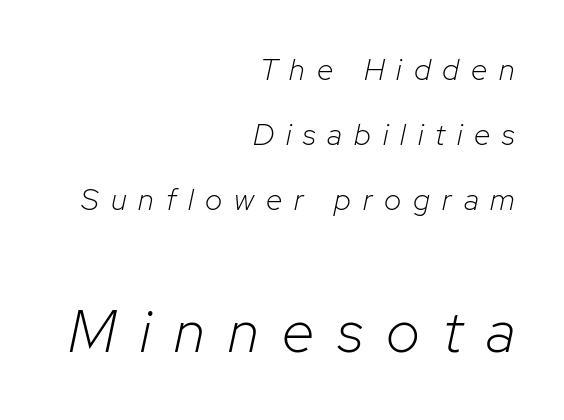
The face used here is rendered with a markedly widened letterfit. This sample trades compactness for vertical openness between lines. The composition opens small and finishes big. Observe the lean: these are italic letterforms.
